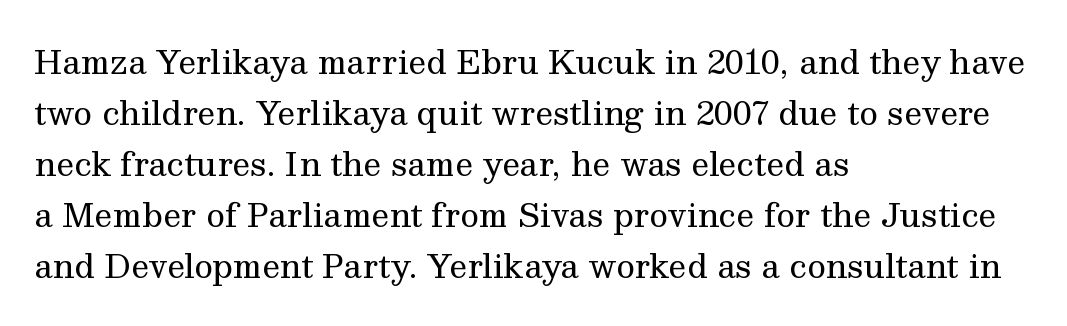
The image shows 32 px regular-weight serif type, upright; set left-aligned, normal line spacing (1.59x), normal letter spacing, not underlined; medium stroke contrast and a medium x-height.
